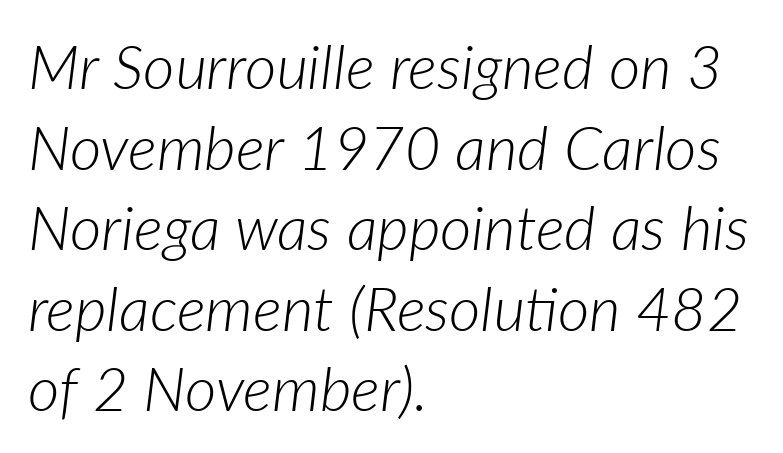
The image shows 61 px light type, italic (leaning right); set left-aligned, normal line spacing (1.32x), normal letter spacing, not underlined; low stroke contrast and a medium x-height.
